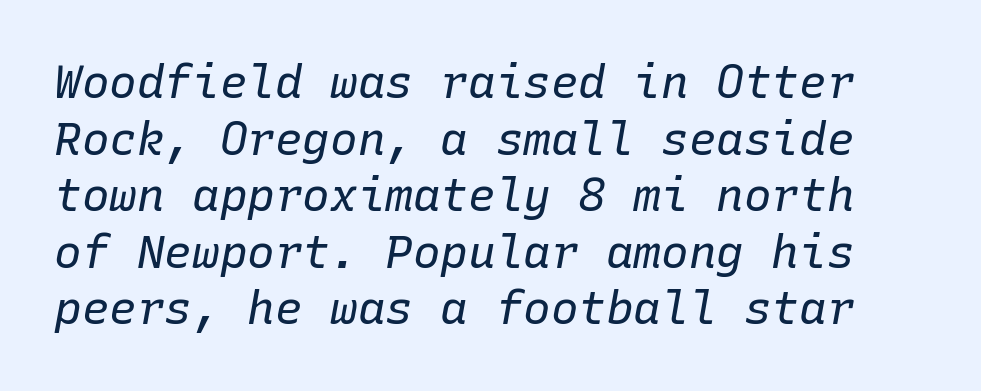
The image shows 46 px regular-weight type, italic (leaning right), monospaced; set line spacing 1.23x, normal letter spacing, not underlined; low stroke contrast and a medium x-height.
